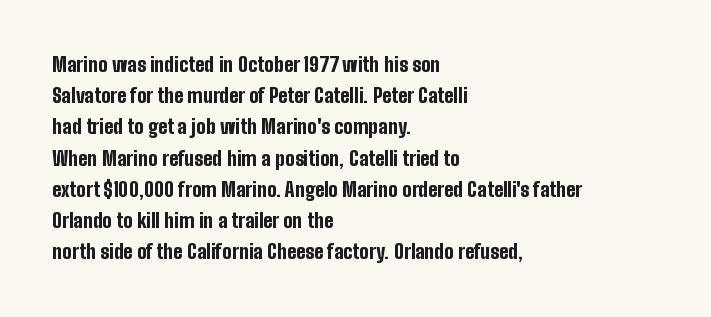
Beneath every word, the page is bare. The letterforms sit shoulder to shoulder at normal distance. The typesetter chose a ragged-right arrangement here. What weight is shown? A full bold with thick strokes.
